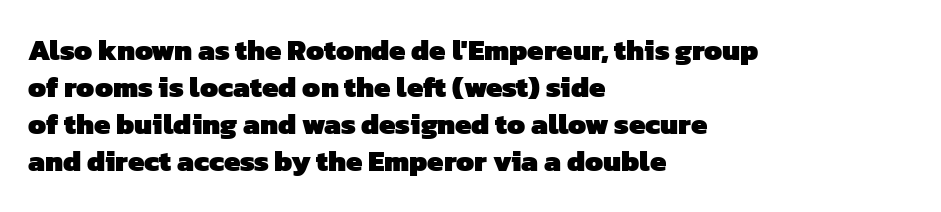
{"serif": "no", "bold": "yes", "weight": "heavy", "width": "normal", "stroke_contrast": "low", "x_height": "medium", "monospaced": "no", "underline": "no", "align": "left", "line_spacing": "normal", "line_spacing_ratio": 1.28, "letter_spacing": "normal", "letter_spacing_em": 0.0, "glyph_px": 29}
